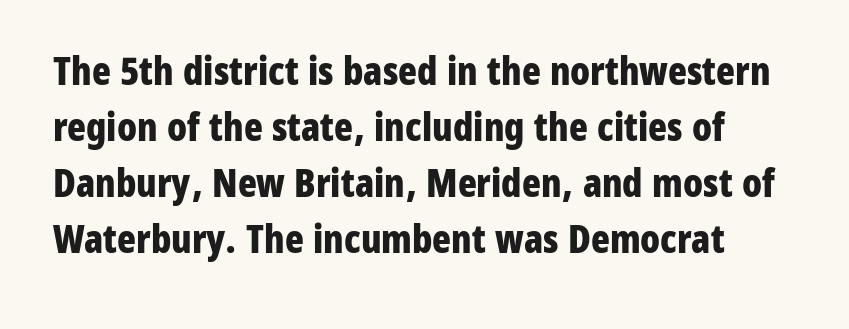
The letters stand upright; this is a roman face. The vertical gap from one line to the next is medium. You can tell from the bare stems that sans-serif type was used. The horizontal fit of the characters is conventional and even. This is heavy type, rendered in bold.
